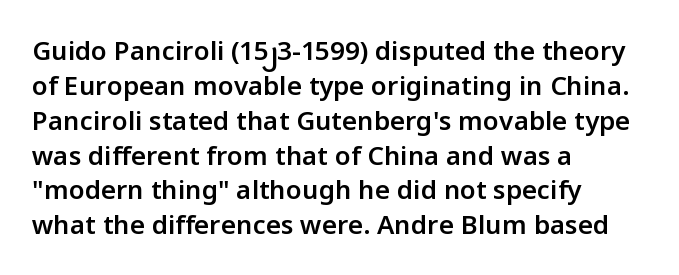
The image shows 26 px text type, upright; set left-aligned, normal line spacing (1.34x), normal letter spacing, not underlined.
